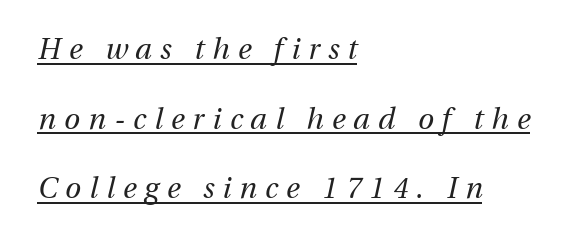
Q: Is the text bold? A: No.
Q: Is the text italic (slanted)? A: Yes, it leans right by about 13 degrees.
Q: Is the text underlined? A: Yes.
Q: How is the paragraph aligned? A: Left-aligned.
Q: Is the spacing between letters normal or unusually wide? A: Unusually wide.
Q: Is the spacing between lines tight, normal or loose? A: Loose.
Q: Width (condensed, normal, or wide)? A: Normal.
Q: Stroke contrast? A: Medium.
Q: x-height? A: Medium.
Q: Monospaced? A: No.
